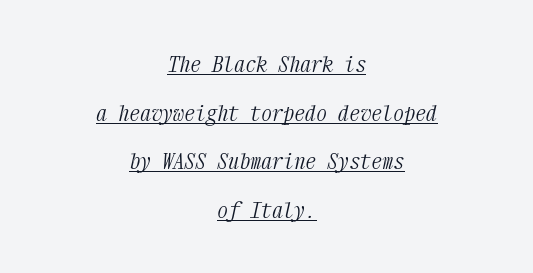
The font's italic variant was chosen for this text. Is the block centered? Yes — each line is placed symmetrically about the middle. Look at the tracking — it's just the regular setting, nothing added. Baseline-to-baseline distance is far greater than the letter height. Somebody hit Ctrl+U on this one — the words are underlined. Caption: face not bold, strokes unweighted.
